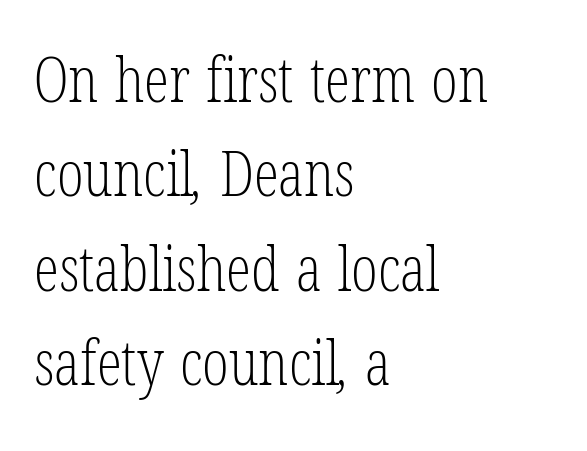
The image shows 63 px light, condensed serif type; set left-aligned, normal line spacing (1.5x), normal letter spacing, not underlined; low stroke contrast and a medium x-height.
